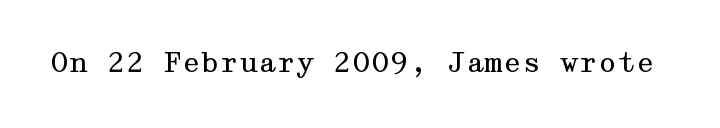
The image shows 27 px text type, upright; set normal letter spacing, not underlined.
